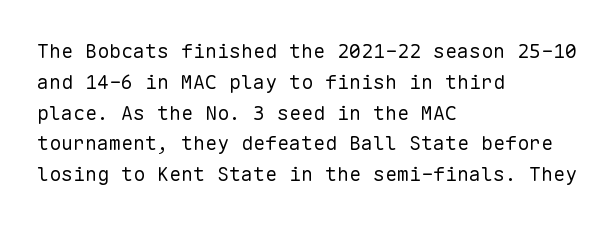
The image shows 20 px text type, upright; set left-aligned, normal line spacing (1.54x), normal letter spacing, not underlined.
